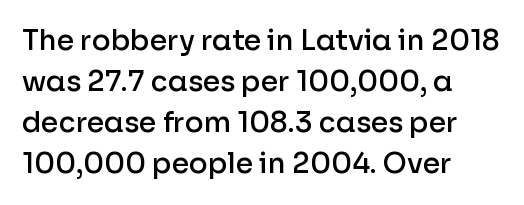
Q: Is the text bold? A: Semi-bold.
Q: Is the text italic (slanted)? A: No, it is upright.
Q: Is the typeface a serif or a sans-serif typeface? A: Sans-serif.
Q: Is the text underlined? A: No.
Q: How is the paragraph aligned? A: Left-aligned.
Q: Is the spacing between letters normal or unusually wide? A: Normal.
Q: Is the spacing between lines tight, normal or loose? A: Normal.
Q: Width (condensed, normal, or wide)? A: Normal.
Q: Stroke contrast? A: Low.
Q: x-height? A: Medium.
Q: Monospaced? A: No.
